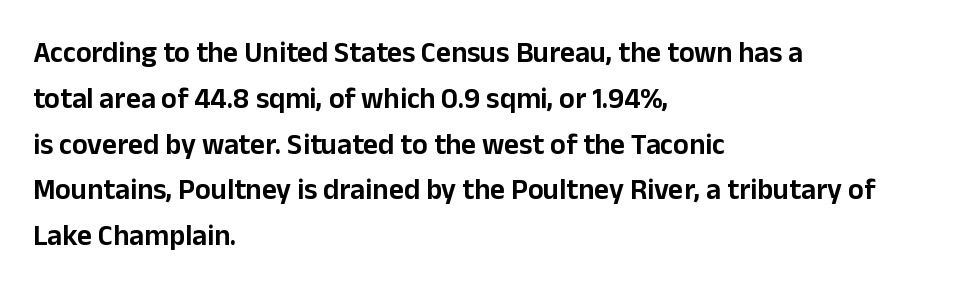
{"serif": "no", "italic": "no", "width": "normal", "stroke_contrast": "low", "x_height": "medium", "monospaced": "no", "underline": "no", "align": "left", "line_spacing": "normal", "line_spacing_ratio": 1.58, "letter_spacing": "normal", "letter_spacing_em": 0.0, "glyph_px": 29}
